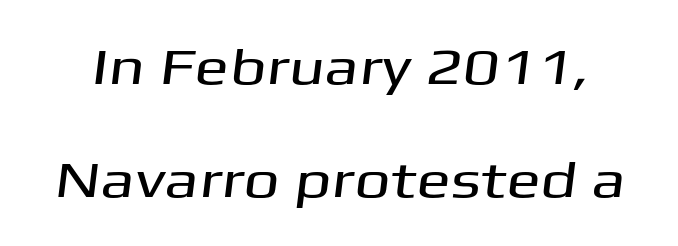
The image shows 51 px wide sans-serif type; set loose line spacing (2.22x), normal letter spacing, not underlined; medium stroke contrast and a medium x-height.
